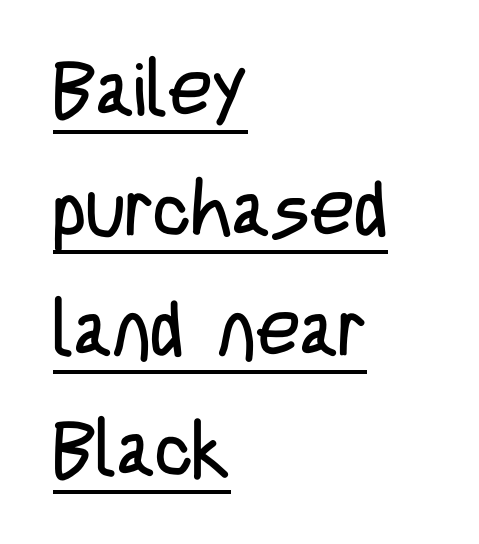
Letter spacing: default. Each letter keeps its own natural width here, so spacing adapts to shape. Quick note: underline on. The font sits on the lighter half of the weight spectrum, regular included. A typesetter would label this face a sans.
